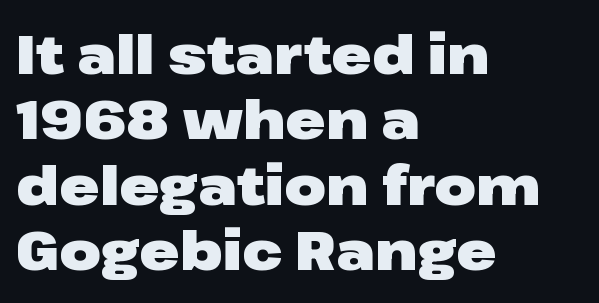
{"serif": "no", "italic": "no", "bold": "yes", "weight": "heavy", "width": "wide", "stroke_contrast": "low", "x_height": "medium", "monospaced": "no", "underline": "no", "align": "left", "line_spacing_ratio": 1.21, "letter_spacing": "normal", "letter_spacing_em": 0.0, "glyph_px": 54}
